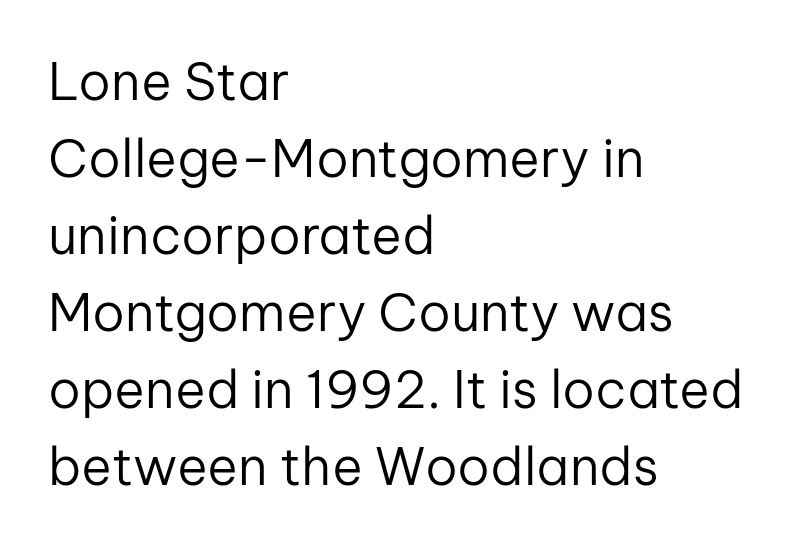
{"serif": "no", "italic": "no", "bold": "no", "weight": "regular", "width": "normal", "stroke_contrast": "low", "x_height": "medium", "monospaced": "no", "underline": "no", "align": "left", "line_spacing": "normal", "line_spacing_ratio": 1.48, "letter_spacing": "normal", "letter_spacing_em": 0.0, "glyph_px": 52}
